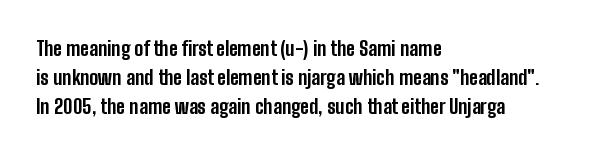
Q: Is the text bold? A: Yes.
Q: Is the text italic (slanted)? A: No, it is upright.
Q: Is the text underlined? A: No.
Q: How is the paragraph aligned? A: Left-aligned.
Q: Is the spacing between letters normal or unusually wide? A: Normal.
Q: Is the spacing between lines tight, normal or loose? A: Normal.
